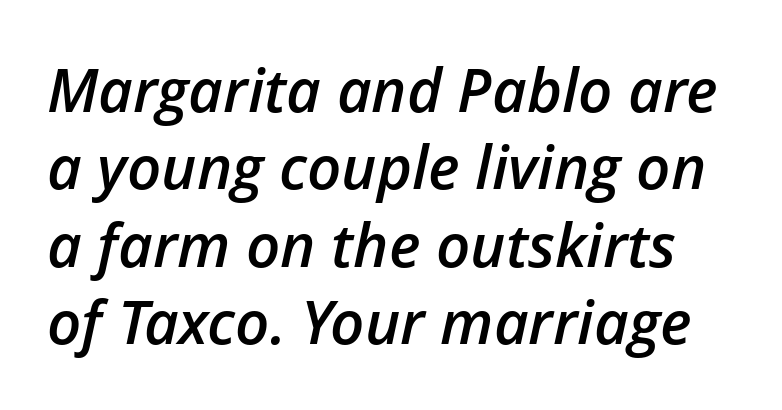
Q: Is the text bold? A: Semi-bold.
Q: Is the text italic (slanted)? A: Yes, it leans right by about 12 degrees.
Q: Is the text underlined? A: No.
Q: Is the spacing between letters normal or unusually wide? A: Normal.
Q: Is the spacing between lines tight, normal or loose? A: Normal.
Q: Width (condensed, normal, or wide)? A: Normal.
Q: Stroke contrast? A: Low.
Q: x-height? A: Medium.
Q: Monospaced? A: No.
